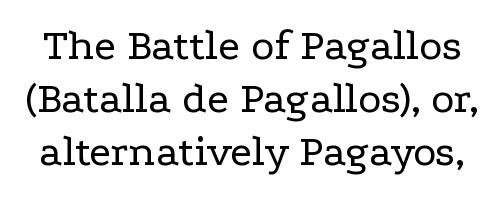
{"serif": "yes", "italic": "no", "bold": "no", "weight": "regular", "width": "wide", "stroke_contrast": "low", "x_height": "medium", "monospaced": "no", "underline": "no", "line_spacing_ratio": 1.21, "letter_spacing": "normal", "letter_spacing_em": 0.0, "glyph_px": 44}
